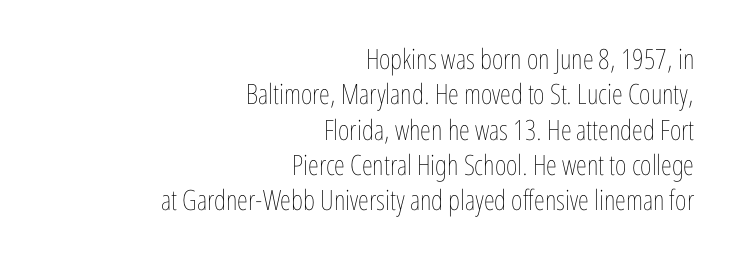
Q: Is the text bold? A: No.
Q: Is the text italic (slanted)? A: No, it is upright.
Q: Is the text underlined? A: No.
Q: How is the paragraph aligned? A: Right-aligned.
Q: Is the spacing between letters normal or unusually wide? A: Normal.
Q: Is the spacing between lines tight, normal or loose? A: Normal.
Q: Width (condensed, normal, or wide)? A: Condensed.
Q: Stroke contrast? A: Low.
Q: x-height? A: Medium.
Q: Monospaced? A: No.
